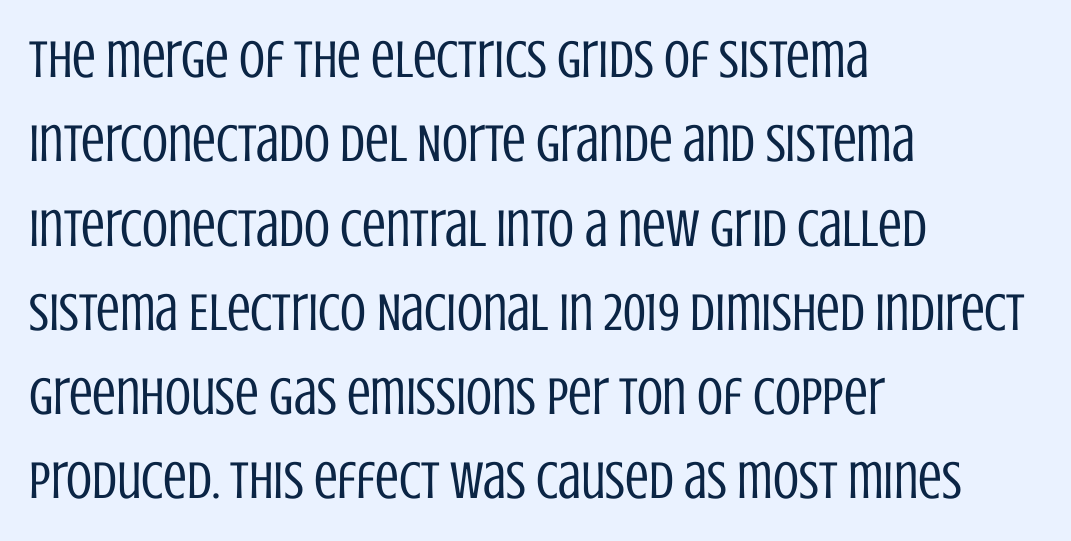
Q: Is the text bold? A: No.
Q: Is the text italic (slanted)? A: No, it is upright.
Q: Is the typeface a serif or a sans-serif typeface? A: Sans-serif.
Q: Is the text underlined? A: No.
Q: How is the paragraph aligned? A: Left-aligned.
Q: Is the spacing between letters normal or unusually wide? A: Normal.
Q: Is the spacing between lines tight, normal or loose? A: Normal.
Q: Width (condensed, normal, or wide)? A: Condensed.
Q: Stroke contrast? A: Low.
Q: x-height? A: Large.
Q: Monospaced? A: No.
